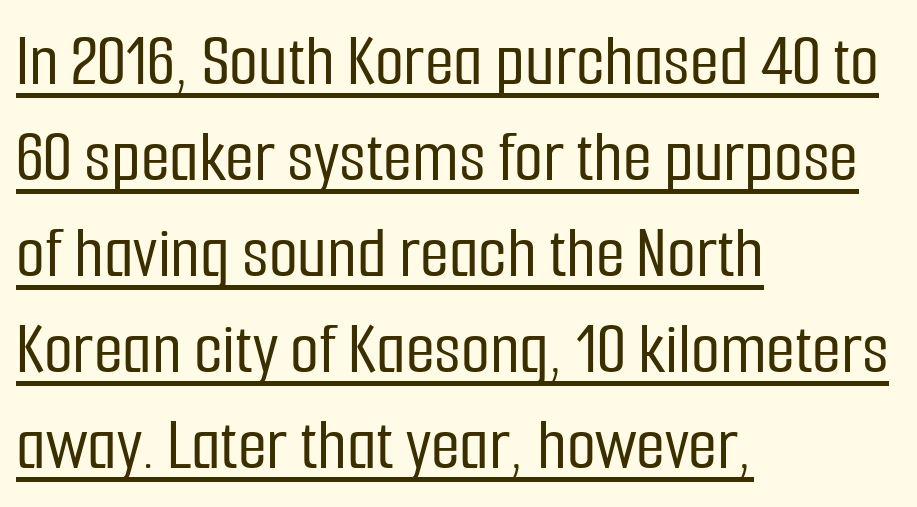
The image shows 75 px condensed sans-serif type, upright; set left-aligned, normal line spacing (1.28x), normal letter spacing, underlined; low stroke contrast and a medium x-height.
